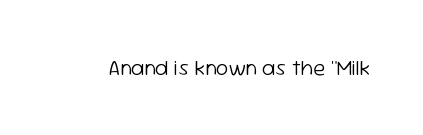
Q: Is the text bold? A: No.
Q: Is the text italic (slanted)? A: No, it is upright.
Q: Is the text underlined? A: No.
Q: Is the spacing between letters normal or unusually wide? A: Normal.
